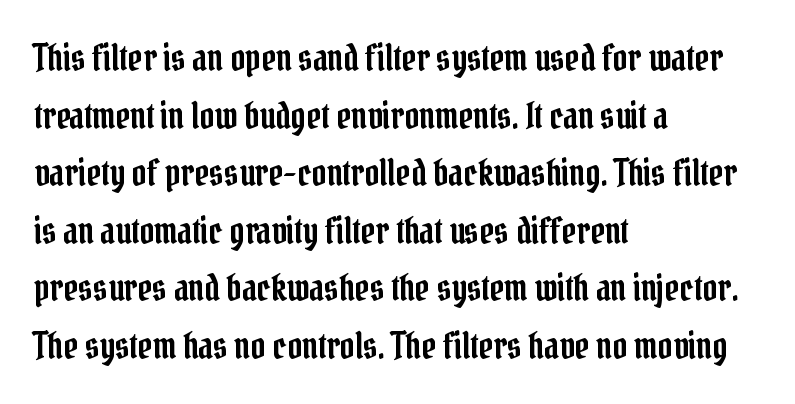
The image shows 36 px condensed serif type, upright; set left-aligned, normal line spacing (1.6x), normal letter spacing, not underlined; low stroke contrast and a medium x-height.
